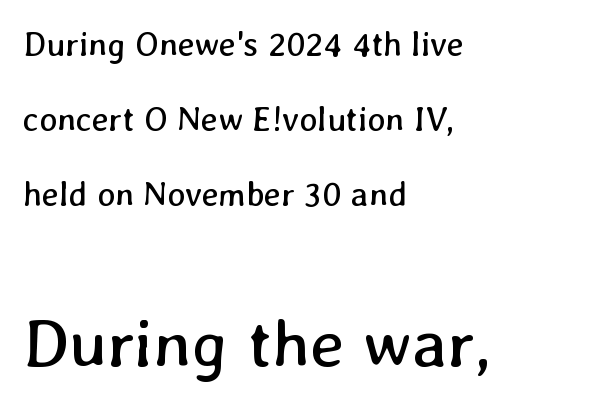
The image shows 68 px regular-weight type; set left-aligned, loose line spacing (2.2x), normal letter spacing, not underlined; the second (bottom) block is 2.0x larger; low stroke contrast and a medium x-height.
